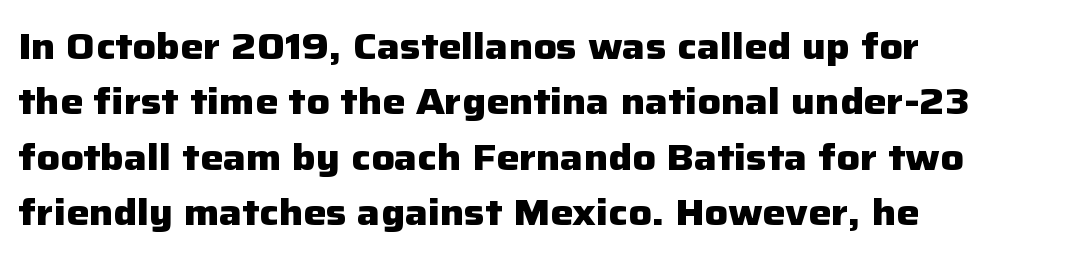
The line texture is even and compact thanks to regular tracking. In terms of weight, the rendering is a true, heavy bold. Short and long lines alike share a common starting point at left. Grotesque or geometric, the face here clearly has no serifs. The specimen omits any rule beneath the text block's lines.
